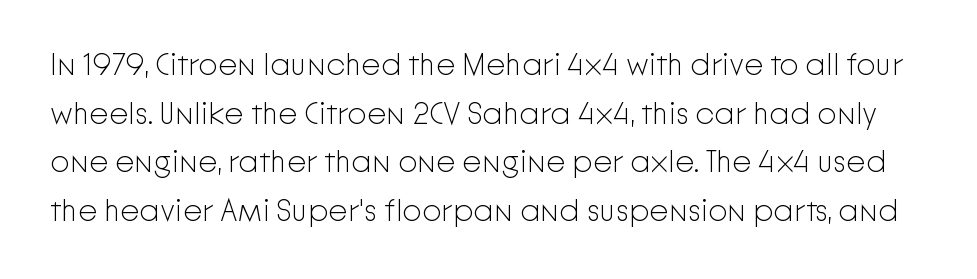
The image shows 31 px light sans-serif type, upright; set normal line spacing (1.57x), normal letter spacing, not underlined; low stroke contrast and a medium x-height.
